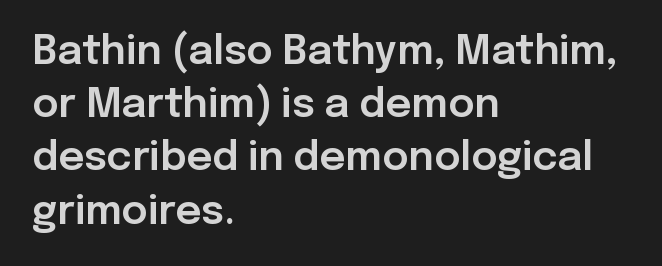
Q: Is the text italic (slanted)? A: No, it is upright.
Q: Is the typeface a serif or a sans-serif typeface? A: Sans-serif.
Q: Is the text underlined? A: No.
Q: How is the paragraph aligned? A: Left-aligned.
Q: Is the spacing between letters normal or unusually wide? A: Normal.
Q: Is the spacing between lines tight, normal or loose? A: Normal.
Q: Width (condensed, normal, or wide)? A: Normal.
Q: Stroke contrast? A: Low.
Q: x-height? A: Medium.
Q: Monospaced? A: No.
